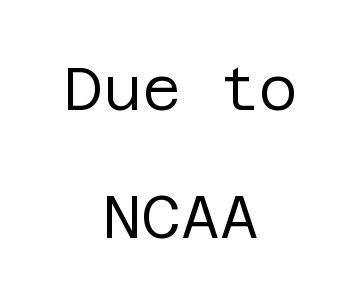
The lines in this sample share a center point and differ in where they start and stop. Standard letterfit; no display-style spreading of the glyphs. Baseline-to-baseline distance is far greater than the letter height. The strokes are not fattened; the text isn't bold.
